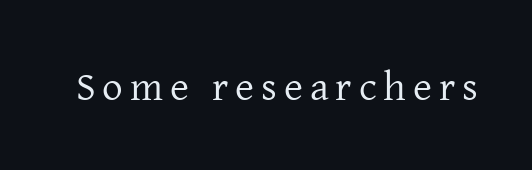
The image shows 41 px regular-weight serif type, upright; set not underlined; low stroke contrast and a medium x-height.
